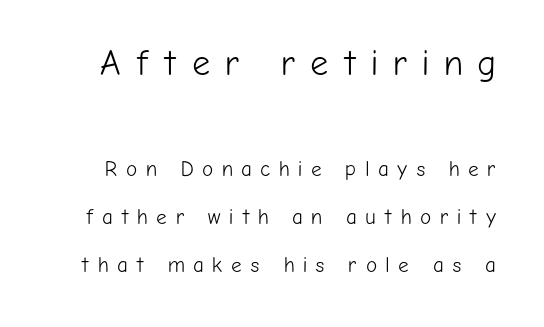
{"serif": "no", "italic": "no", "bold": "no", "weight": "light", "width": "normal", "stroke_contrast": "low", "x_height": "medium", "monospaced": "no", "underline": "no", "line_spacing": "loose", "line_spacing_ratio": 2.3, "letter_spacing": "wide", "letter_spacing_em": 0.4, "larger_block": "first", "size_ratio": 1.71, "glyph_px": 36}
